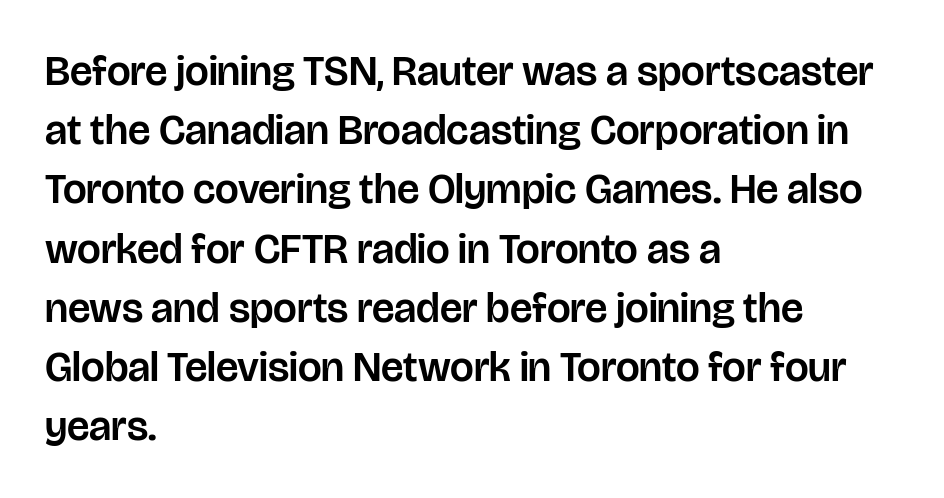
{"serif": "no", "italic": "no", "width": "normal", "stroke_contrast": "low", "x_height": "large", "monospaced": "no", "underline": "no", "align": "left", "line_spacing": "normal", "line_spacing_ratio": 1.41, "letter_spacing": "normal", "letter_spacing_em": 0.0, "glyph_px": 42}
